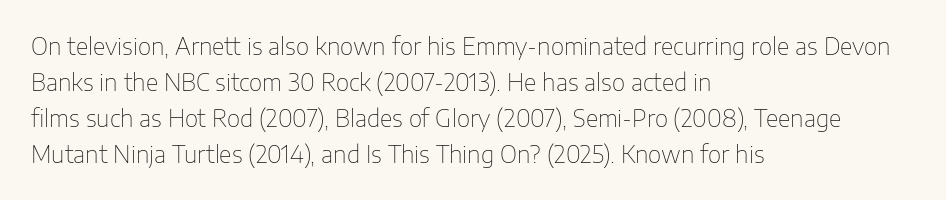
Q: Is the text bold? A: No.
Q: Is the text italic (slanted)? A: No, it is upright.
Q: Is the text underlined? A: No.
Q: How is the paragraph aligned? A: Left-aligned.
Q: Is the spacing between letters normal or unusually wide? A: Normal.
Q: Is the spacing between lines tight, normal or loose? A: Normal.
